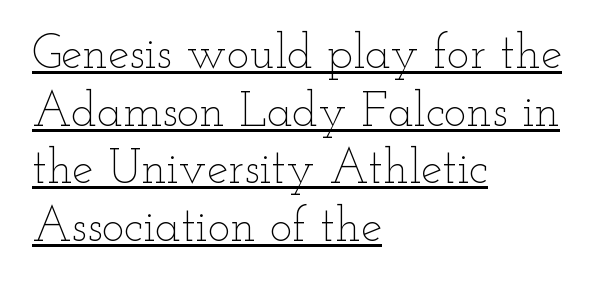
What decoration does the sample have? An underline. This is not heavy type; no bold has been used. The letters advance in unequal steps, a hallmark of proportional type. Quick note: not italic, upright. This sample uses plain, unmodified letter spacing. A classic flush-left, rag-right setting is used for this passage.
